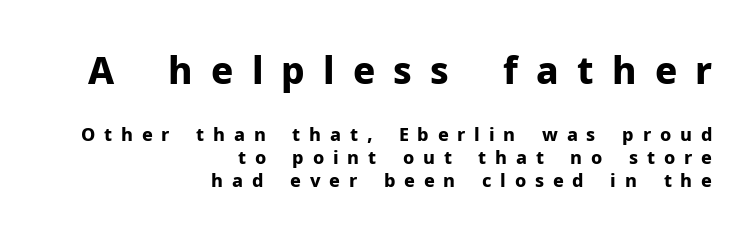
The image shows 37 px bold sans-serif type, upright; set right-aligned, normal line spacing (1.28x), unusually wide letter spacing (+0.49 em), not underlined; the first (top) block is 2.06x larger; low stroke contrast and a medium x-height.
